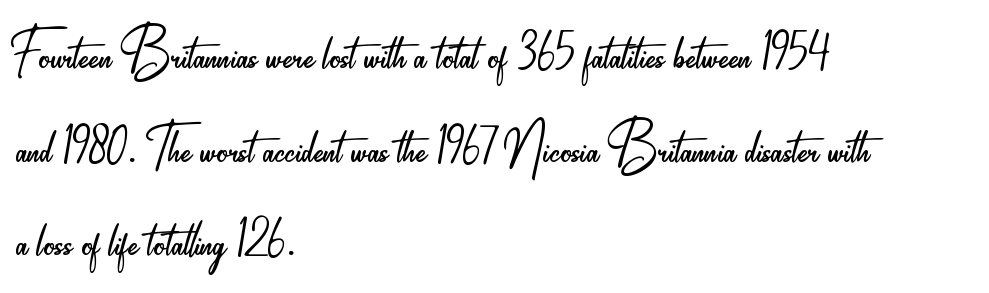
This sample has the flowing, uneven cadence of proportional lettering. Nothing sits at the stroke ends, so this counts as sans-serif. These glyphs show unthickened strokes, regular width or finer. Has an underline been added? It has not. One-word summary of the alignment: left.
